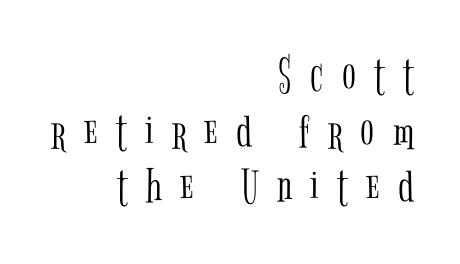
Q: Is the text bold? A: No.
Q: Is the text italic (slanted)? A: No, it is upright.
Q: Is the typeface a serif or a sans-serif typeface? A: Serif.
Q: Is the text underlined? A: No.
Q: How is the paragraph aligned? A: Right-aligned.
Q: Is the spacing between letters normal or unusually wide? A: Unusually wide.
Q: Is the spacing between lines tight, normal or loose? A: Tight.
Q: Width (condensed, normal, or wide)? A: Condensed.
Q: Stroke contrast? A: Low.
Q: x-height? A: Medium.
Q: Monospaced? A: No.
